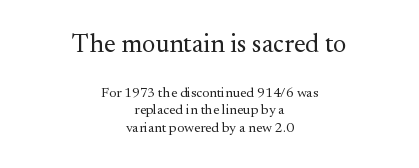
Q: Is the text bold? A: No.
Q: Is the text italic (slanted)? A: No, it is upright.
Q: Is the text underlined? A: No.
Q: How is the paragraph aligned? A: Centered.
Q: Is the spacing between letters normal or unusually wide? A: Normal.
Q: Is the spacing between lines tight, normal or loose? A: Normal.
Q: Which block of text is set in a larger size, the first (top) or the second (bottom)? A: The first (top) one.
